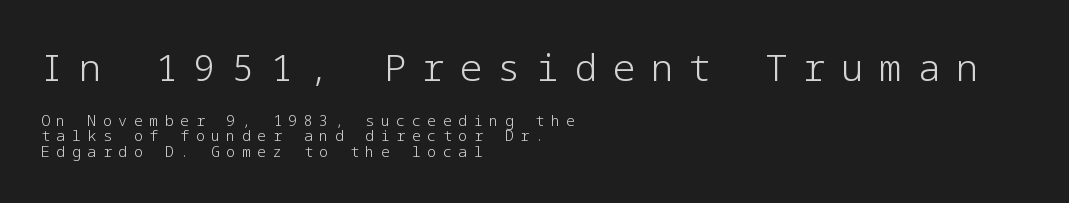
These lines are composed in type without serifs. Do the letters lean? They stand straight. Stems here are at most as thick as an everyday book face. Teacher's note: observe the even left margin — that is flush-left alignment.
